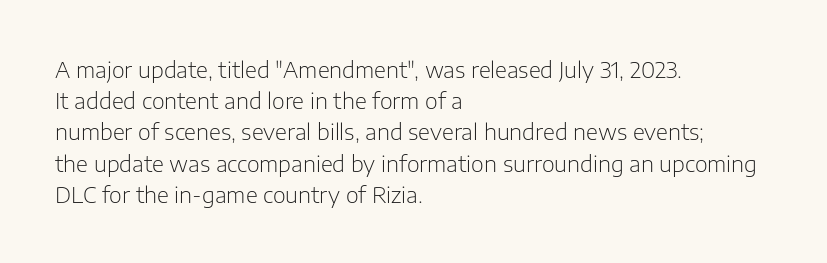
Every row of glyphs begins at an identical x-position on the left. The typesetting does not lean heavy: it is not bold. One glance says typical: line gaps are just what's usual. Underlining? Definitely not there.
